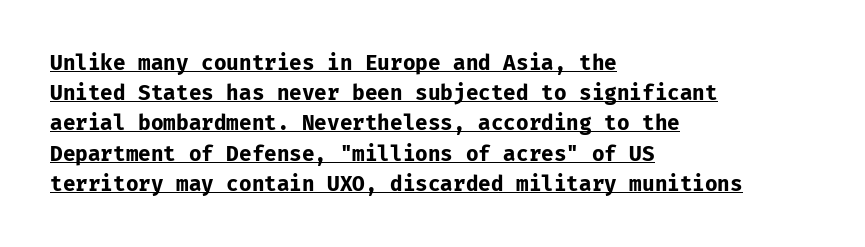
Q: Is the text bold? A: Yes.
Q: Is the text italic (slanted)? A: No, it is upright.
Q: Is the text underlined? A: Yes.
Q: How is the paragraph aligned? A: Left-aligned.
Q: Is the spacing between letters normal or unusually wide? A: Normal.
Q: Is the spacing between lines tight, normal or loose? A: Normal.
